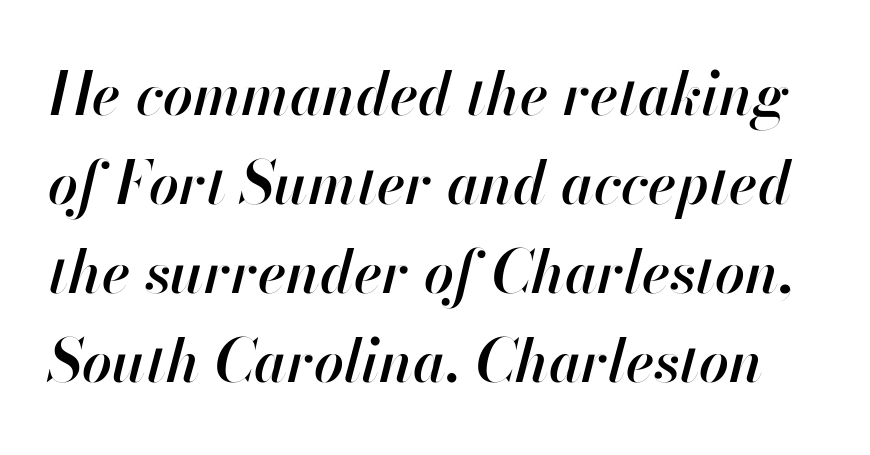
Q: Is the text bold? A: Semi-bold.
Q: Is the text italic (slanted)? A: Yes, it leans right by about 13 degrees.
Q: Is the text underlined? A: No.
Q: Is the spacing between letters normal or unusually wide? A: Normal.
Q: Is the spacing between lines tight, normal or loose? A: Normal.
Q: Width (condensed, normal, or wide)? A: Normal.
Q: Stroke contrast? A: High.
Q: x-height? A: Small.
Q: Monospaced? A: No.
